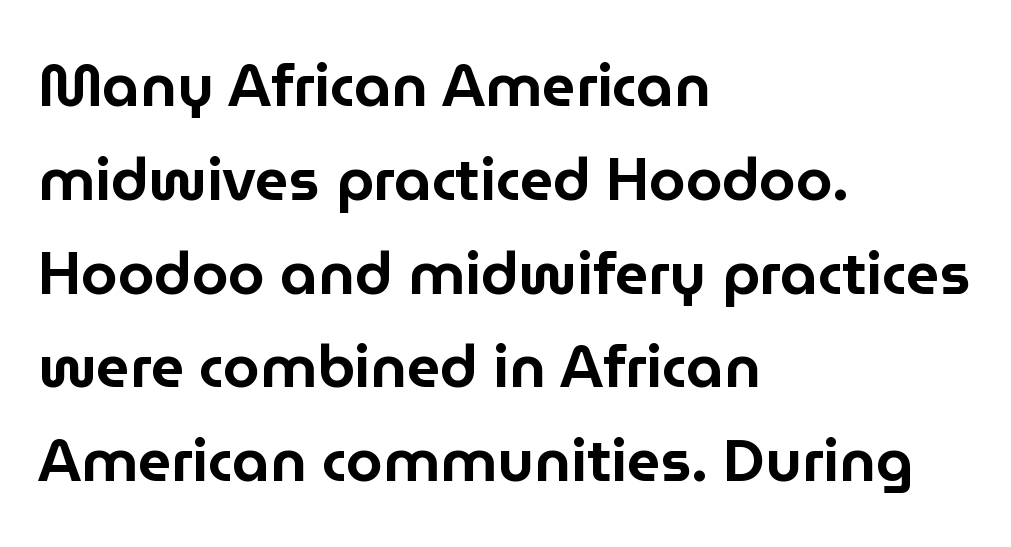
The lines sit at an ordinary, default distance from one another. Tracking here is standard; glyphs follow each other at the usual distance. Where is the straight margin? On the left. This sample has the flowing, uneven cadence of proportional lettering. The text was rendered using a sans face with plain stroke endings.
